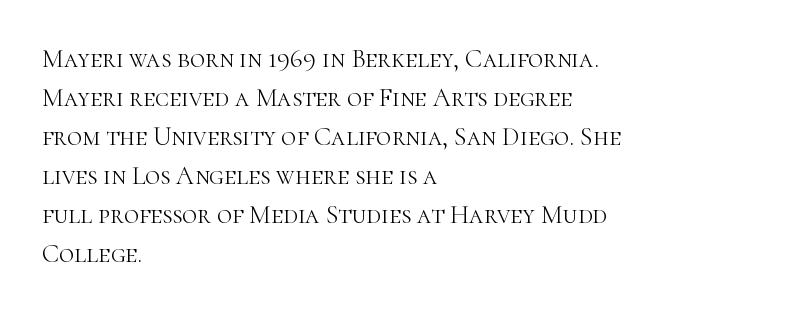
Each new line begins a customary step beneath the previous one. Students, note that the glyphs here touch the page at normal intervals. Letters rest on an invisible, unmarked baseline. Posture: upright roman.
